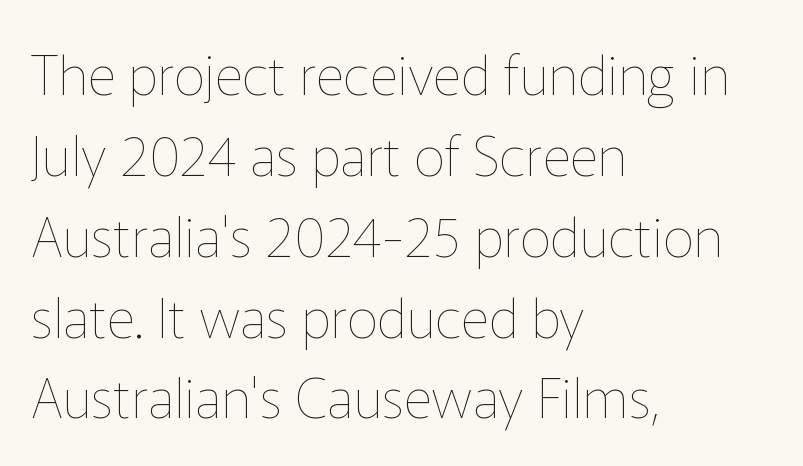
These lines were composed using upright roman letters. No extra tracking has been applied to these lines. Spacing verdict: proportional, widths tailored to each character. Heaviness? Minimal to ordinary, like unemphasized prose.
